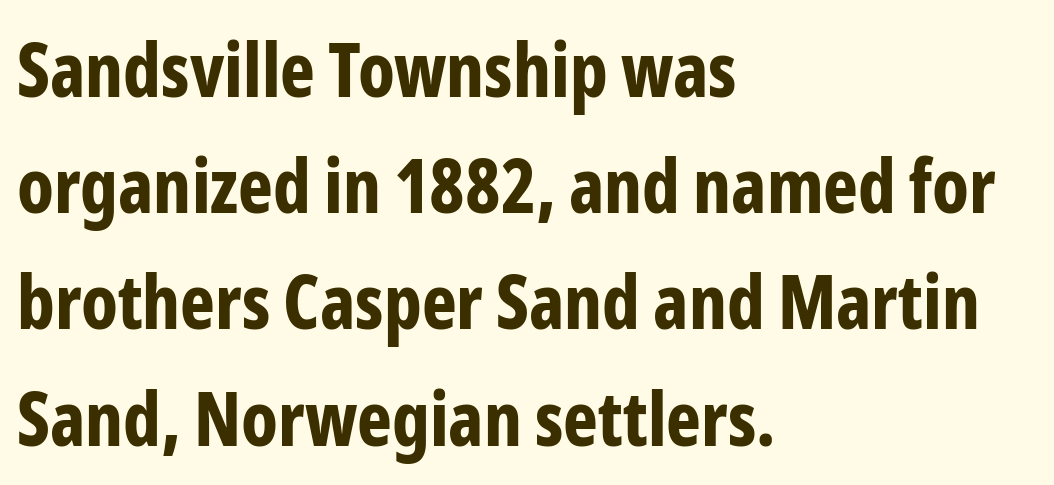
Q: Is the text bold? A: Yes.
Q: Is the text italic (slanted)? A: No, it is upright.
Q: Is the typeface a serif or a sans-serif typeface? A: Sans-serif.
Q: Is the text underlined? A: No.
Q: How is the paragraph aligned? A: Left-aligned.
Q: Is the spacing between letters normal or unusually wide? A: Normal.
Q: Is the spacing between lines tight, normal or loose? A: Normal.
Q: Width (condensed, normal, or wide)? A: Condensed.
Q: Stroke contrast? A: Low.
Q: x-height? A: Medium.
Q: Monospaced? A: No.
